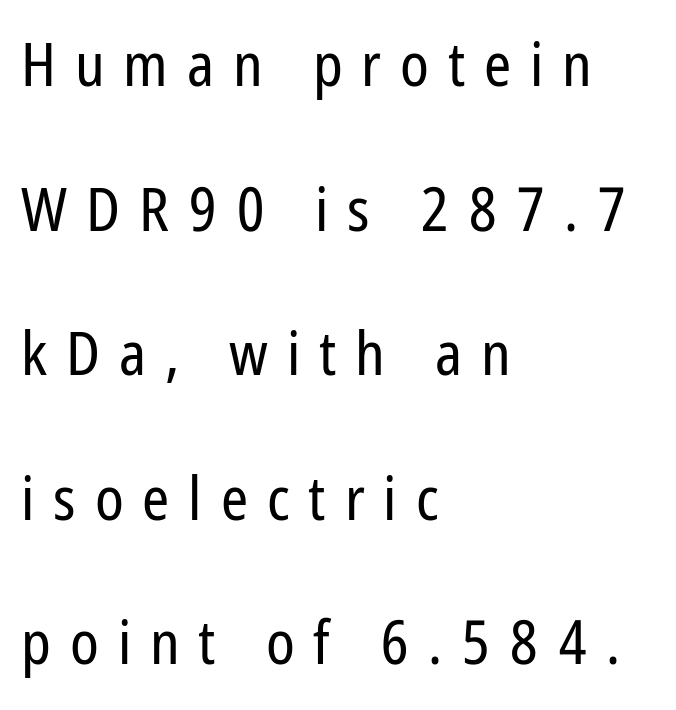
The image shows 61 px regular-weight, condensed sans-serif type, upright; set left-aligned, loose line spacing (2.37x), unusually wide letter spacing (+0.31 em), not underlined; low stroke contrast and a medium x-height.
